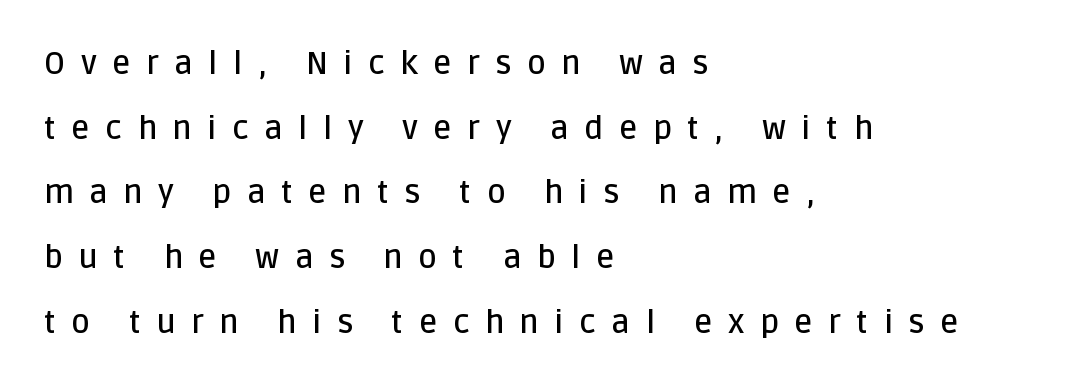
{"serif": "no", "italic": "no", "bold": "semi", "weight": "semibold", "width": "normal", "stroke_contrast": "low", "x_height": "large", "monospaced": "no", "underline": "no", "align": "left", "line_spacing": "loose", "line_spacing_ratio": 2.02, "letter_spacing": "wide", "letter_spacing_em": 0.48, "glyph_px": 32}
